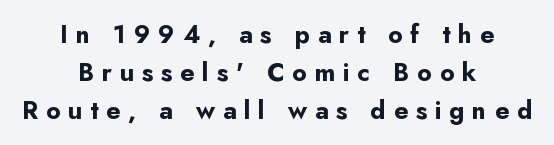
Q: Is the text bold? A: Yes.
Q: Is the text italic (slanted)? A: No, it is upright.
Q: Is the text underlined? A: No.
Q: How is the paragraph aligned? A: Centered.
Q: Is the spacing between letters normal or unusually wide? A: Unusually wide.
Q: Is the spacing between lines tight, normal or loose? A: Normal.
